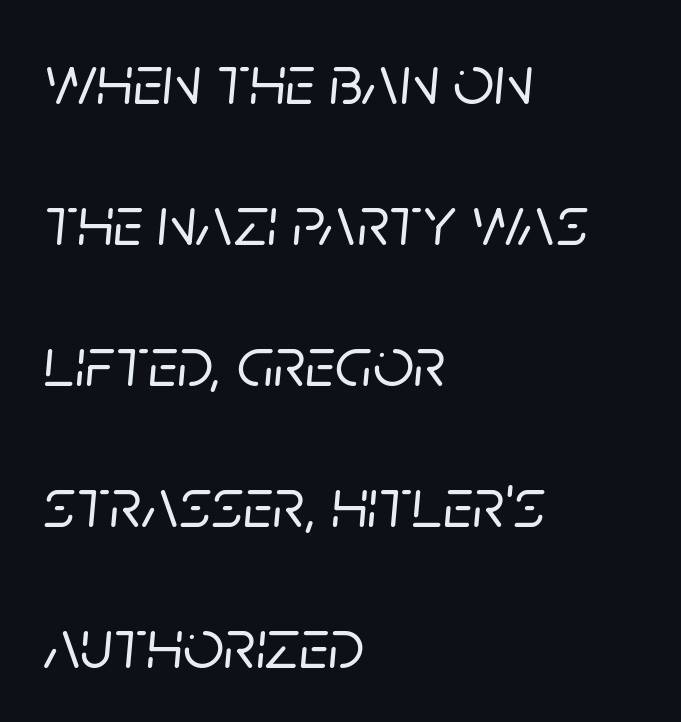
Unmarked baselines from the first word to the last. A student would call this left alignment; a typographer would say flush left, rag right. You could call the tracking neutral — neither tight nor loose. Is there much room between lines? Yes — plenty of vertical air separates them. A typesetter would call this proportional, since set widths differ per character.
